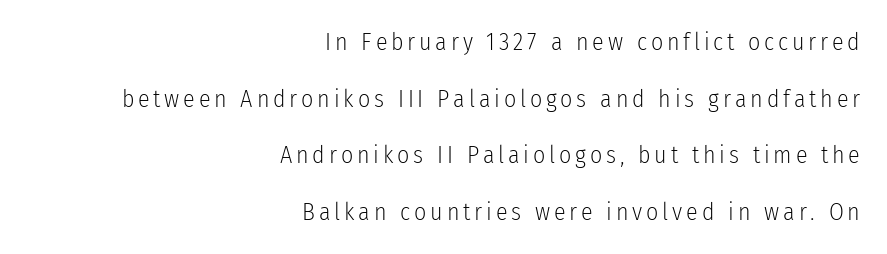
The image shows 24 px text type, upright; set right-aligned, loose line spacing (2.36x), not underlined.
